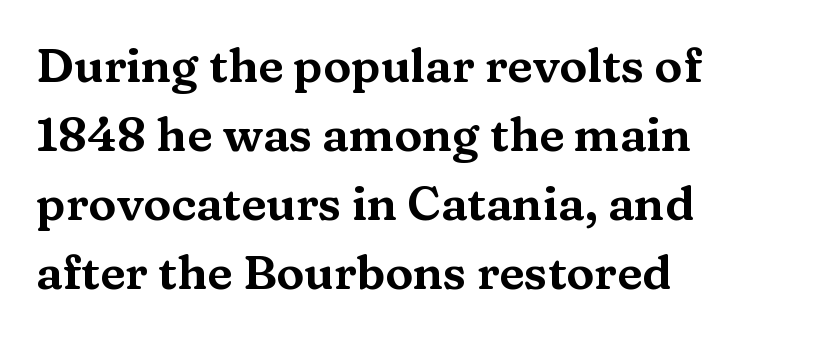
The image shows 47 px wide serif type, upright; set left-aligned, normal line spacing (1.47x), normal letter spacing, not underlined; medium stroke contrast and a medium x-height.
